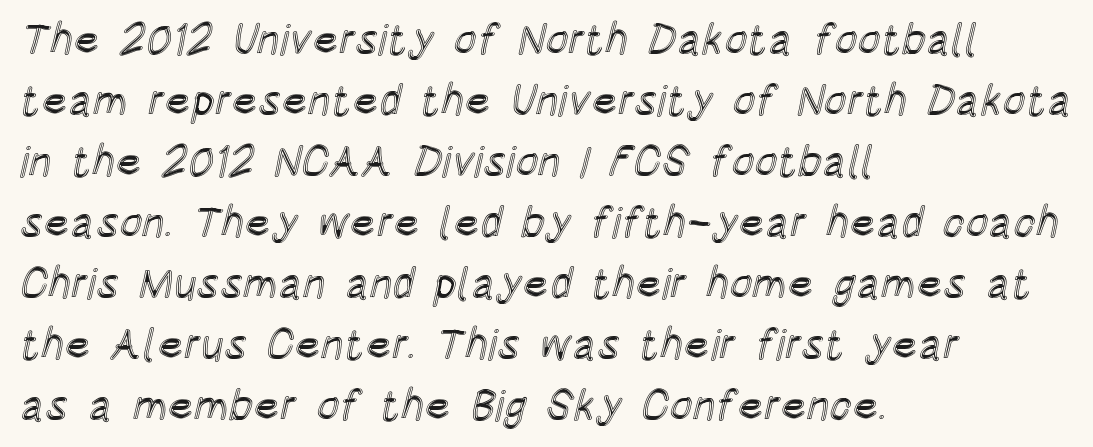
The image shows 43 px condensed type; set left-aligned, normal line spacing (1.42x), normal letter spacing, not underlined; a large x-height.
